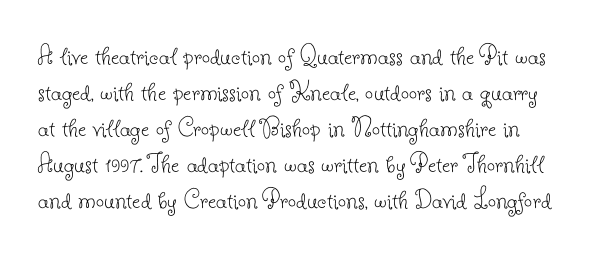
Varying glyph widths throughout — classic text-font behaviour. The strokes are not fattened; the text isn't bold. The type family on display is of the serif kind. Short note: letters normally spaced. The glyphs are unaccompanied by any horizontal stroke below them. Posture: straight, roman, zero tilt.
